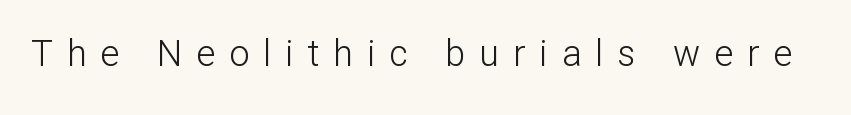
Q: Is the text bold? A: No.
Q: Is the text italic (slanted)? A: No, it is upright.
Q: Is the typeface a serif or a sans-serif typeface? A: Sans-serif.
Q: Is the text underlined? A: No.
Q: Is the spacing between letters normal or unusually wide? A: Unusually wide.
Q: Width (condensed, normal, or wide)? A: Normal.
Q: Stroke contrast? A: Low.
Q: x-height? A: Medium.
Q: Monospaced? A: No.
